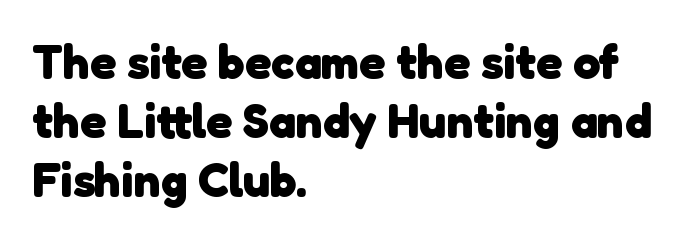
Note the varied advance widths — an 'i' is clearly narrower than an 'm'. Each line starts at the same left margin while the right side varies. The glyphs are unaccompanied by any horizontal stroke below them. Chunky letters — that's bold for sure. The designer went with a sans here, leaving each stem footless. Nothing unusual about the tracking: characters are spaced as the font intends.
